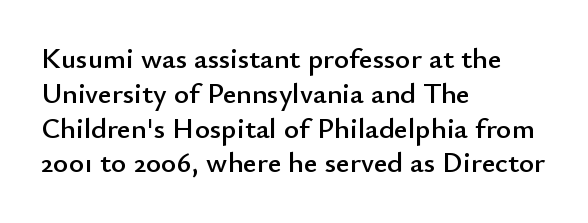
The image shows 29 px sans-serif type, upright; set left-aligned, line spacing 1.2x, normal letter spacing, not underlined; low stroke contrast and a small x-height.
